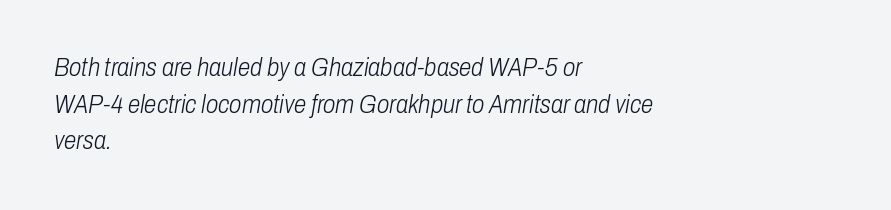
Q: Is the text bold? A: No.
Q: Is the text italic (slanted)? A: Yes, it leans right by about 10 degrees.
Q: Is the text underlined? A: No.
Q: How is the paragraph aligned? A: Left-aligned.
Q: Is the spacing between letters normal or unusually wide? A: Normal.
Q: Is the spacing between lines tight, normal or loose? A: Normal.
